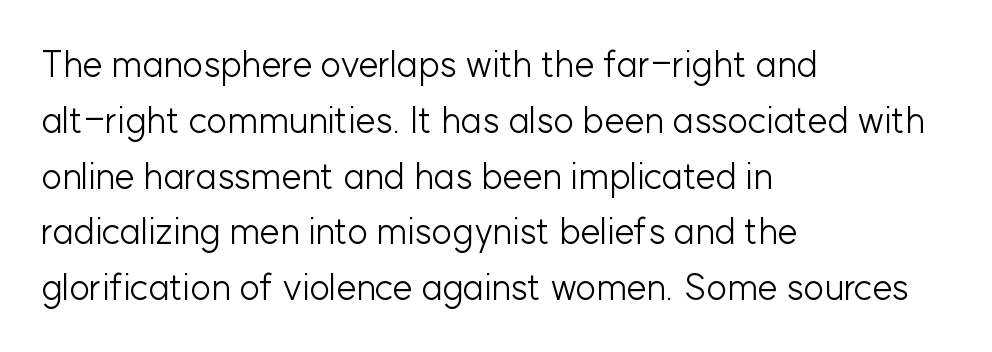
The image shows 36 px light sans-serif type, upright; set left-aligned, normal line spacing (1.55x), normal letter spacing, not underlined; low stroke contrast and a medium x-height.
